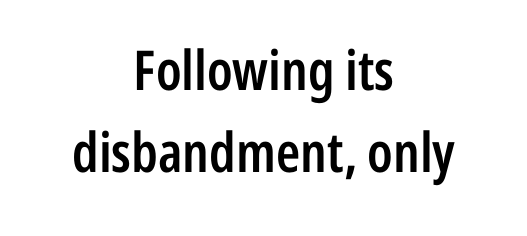
The passage shown has conventional tracking throughout. The space directly below the letters is spotless. The lines are quadded center. Line spacing here is normal. Style check: upright.
